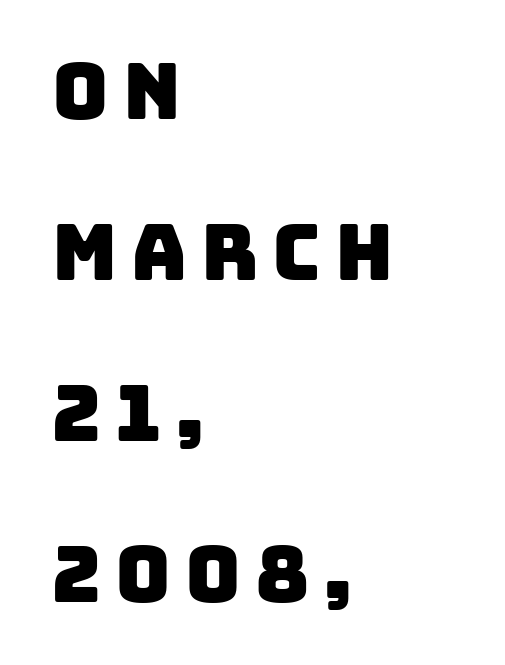
The image shows 77 px sans-serif type; set left-aligned, loose line spacing (2.09x), not underlined; low stroke contrast and a large x-height.
